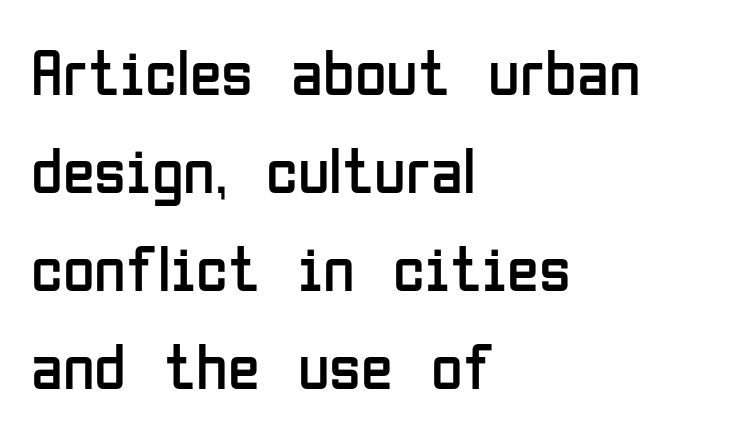
Do the letters lean? They stand straight. The passage is arranged the way most books set body copy — flush left. The passage shown is typed in a proportional face where columns would drift. Reading down the column, the eye jumps a familiar distance to each next line.
